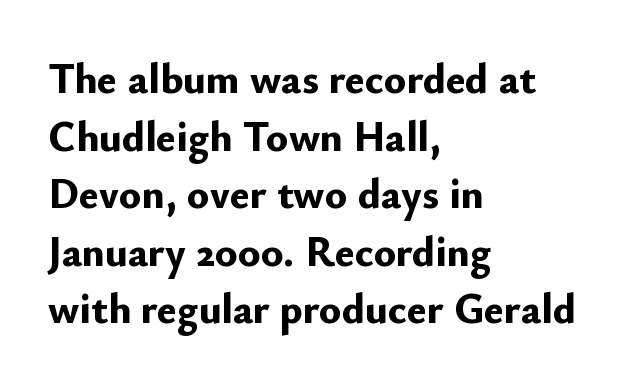
Q: Is the text bold? A: Yes.
Q: Is the text italic (slanted)? A: No, it is upright.
Q: Is the typeface a serif or a sans-serif typeface? A: Sans-serif.
Q: Is the text underlined? A: No.
Q: How is the paragraph aligned? A: Left-aligned.
Q: Is the spacing between letters normal or unusually wide? A: Normal.
Q: Is the spacing between lines tight, normal or loose? A: Normal.
Q: Width (condensed, normal, or wide)? A: Normal.
Q: Stroke contrast? A: Low.
Q: x-height? A: Small.
Q: Monospaced? A: No.
